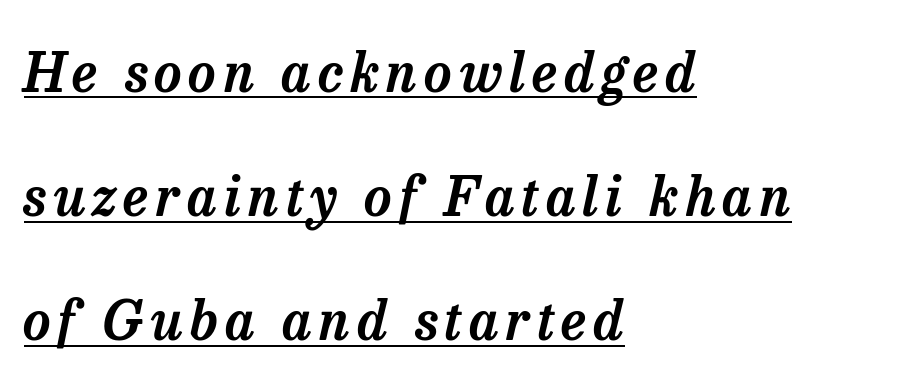
Q: Is the text italic (slanted)? A: Yes, it leans right by about 13 degrees.
Q: Is the typeface a serif or a sans-serif typeface? A: Serif.
Q: Is the text underlined? A: Yes.
Q: How is the paragraph aligned? A: Left-aligned.
Q: Is the spacing between lines tight, normal or loose? A: Loose.
Q: Width (condensed, normal, or wide)? A: Normal.
Q: Stroke contrast? A: Low.
Q: x-height? A: Medium.
Q: Monospaced? A: No.
